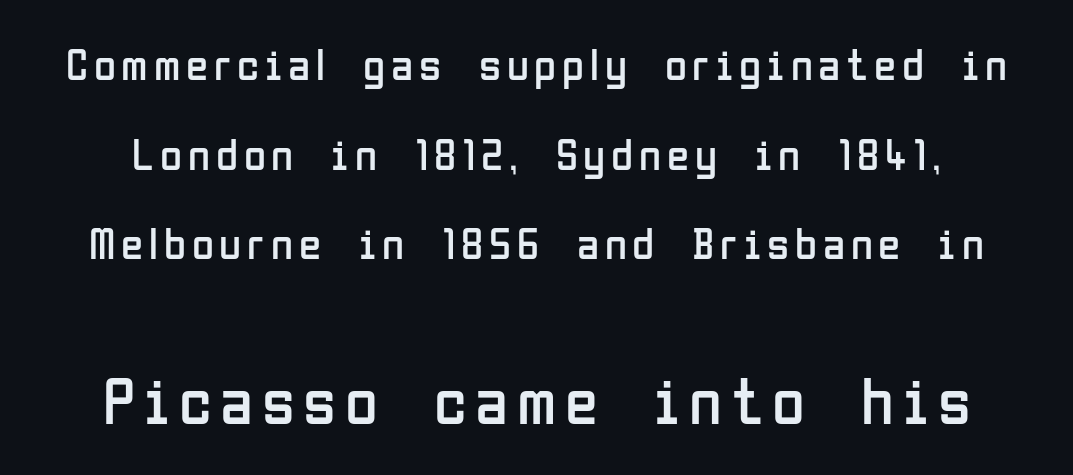
The image shows 67 px regular-weight, condensed sans-serif type, upright; set loose line spacing (1.99x), not underlined; the second (bottom) block is 1.49x larger; low stroke contrast and a medium x-height.
